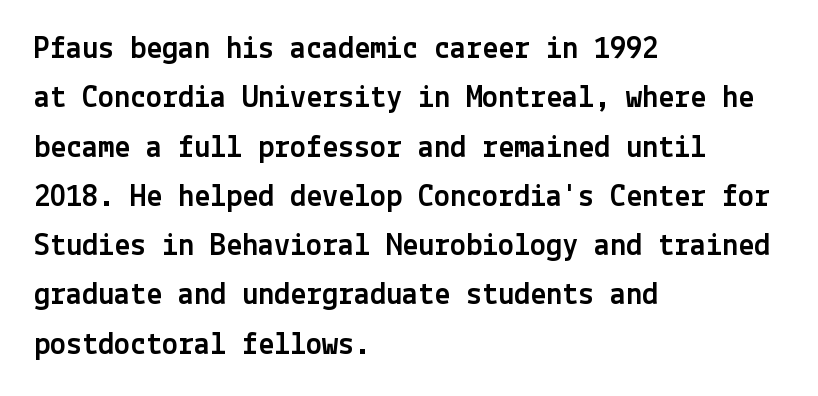
Reading down the block, your eye returns to a fixed left position each line. Nothing sits at the stroke ends, so this counts as sans-serif. Only glyphs here, with clear space below each row. Standard letterfit; no display-style spreading of the glyphs. Posture: upright roman.
